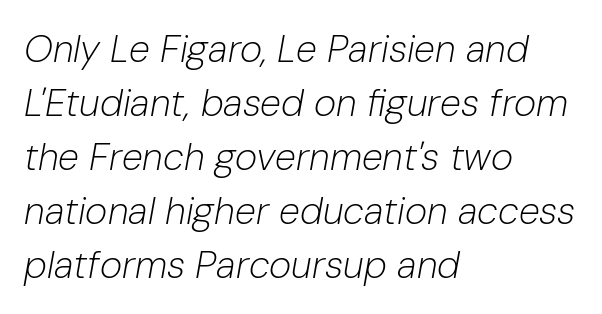
Weight class: somewhere from thin through regular. Leading matches the norm, producing a regular column. Is this a fixed-width face? No — the glyphs have proportional, varying widths. Layout note: lines flush left. Designer's note — italics engaged.
